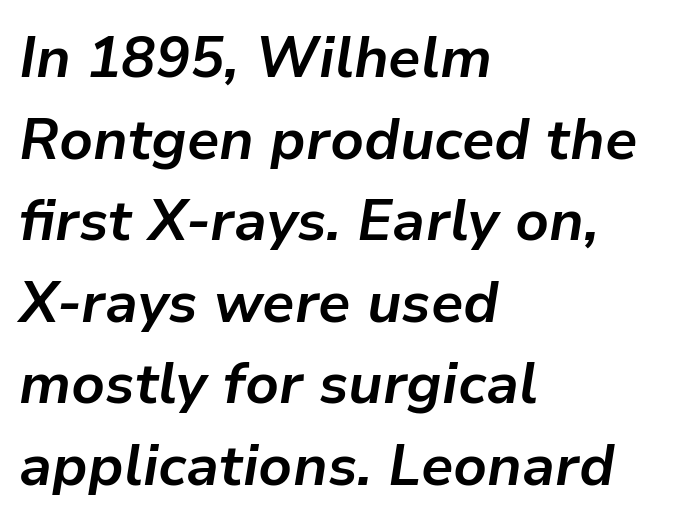
{"italic": "yes", "lean": "right", "slant_degrees": 9, "bold": "yes", "weight": "bold", "width": "normal", "stroke_contrast": "low", "x_height": "medium", "monospaced": "no", "underline": "no", "align": "left", "line_spacing": "normal", "line_spacing_ratio": 1.43, "letter_spacing": "normal", "letter_spacing_em": 0.0, "glyph_px": 57}
